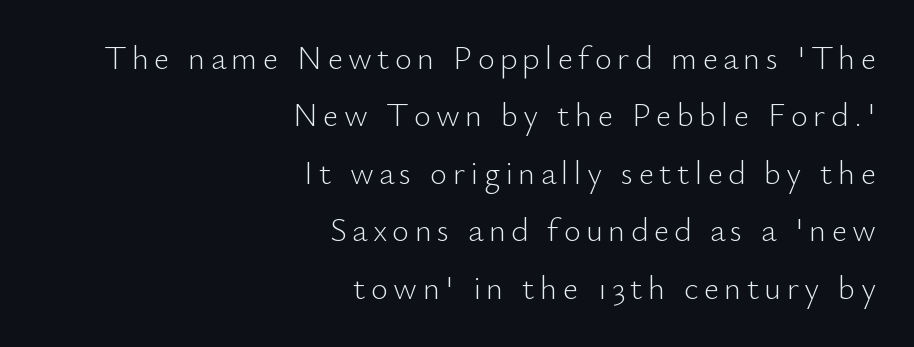
The image shows 33 px light sans-serif type, upright; set right-aligned, line spacing 1.74x, not underlined; low stroke contrast and a small x-height.
